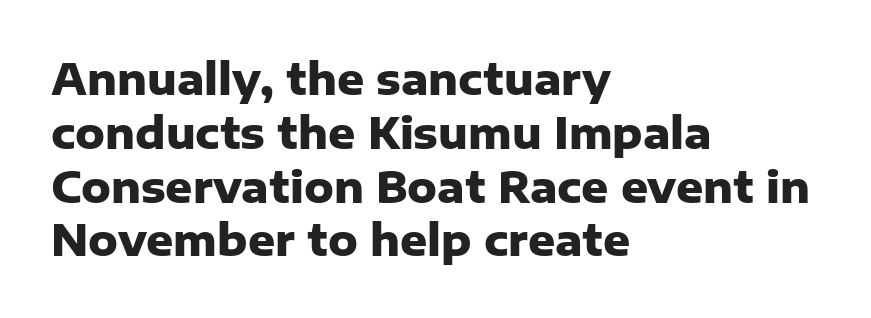
The paragraph has a hard left edge and a soft right edge. Character widths vary here, with narrow letters taking less room than wide ones. The type family on display is of the sans-serif kind. In terms of leading, this rendering sits right in the middle.
